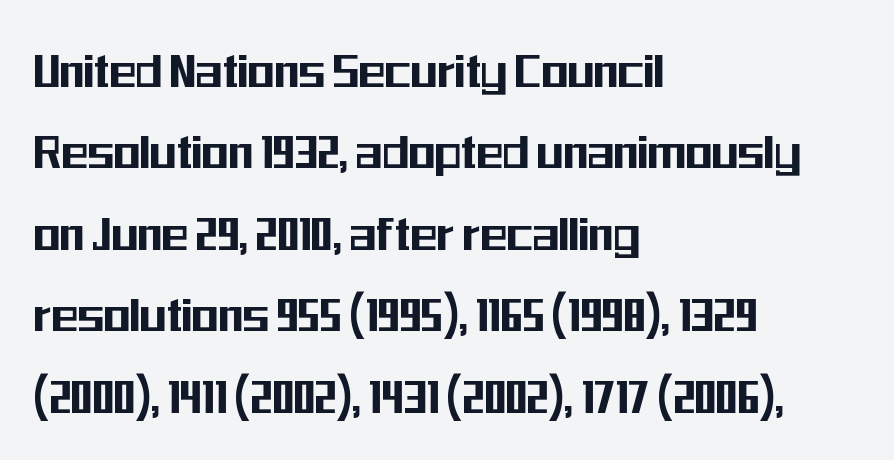
The image shows 55 px condensed sans-serif type, upright; set left-aligned, normal line spacing (1.48x), normal letter spacing, not underlined; medium stroke contrast and a medium x-height.
